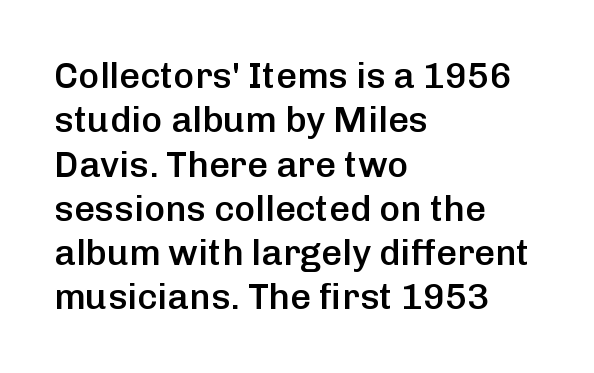
Q: Is the text bold? A: Semi-bold.
Q: Is the text italic (slanted)? A: No, it is upright.
Q: Is the typeface a serif or a sans-serif typeface? A: Sans-serif.
Q: Is the text underlined? A: No.
Q: How is the paragraph aligned? A: Left-aligned.
Q: Is the spacing between letters normal or unusually wide? A: Normal.
Q: Width (condensed, normal, or wide)? A: Normal.
Q: Stroke contrast? A: Low.
Q: x-height? A: Medium.
Q: Monospaced? A: No.
